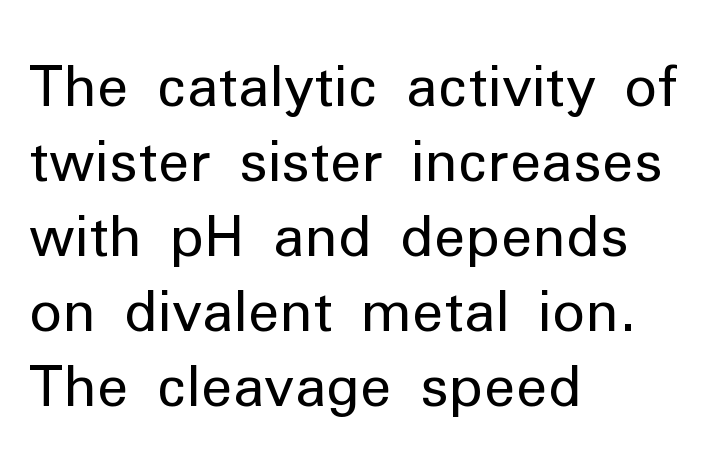
The image shows 56 px regular-weight sans-serif type, upright; set left-aligned, normal line spacing (1.34x), normal letter spacing, not underlined; low stroke contrast and a medium x-height.
